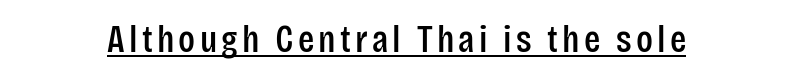
The image shows 38 px condensed sans-serif type, upright; set underlined; low stroke contrast and a large x-height.
